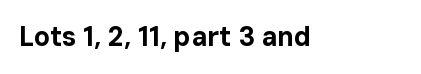
The image shows 27 px bold type, upright; set normal letter spacing, not underlined.
